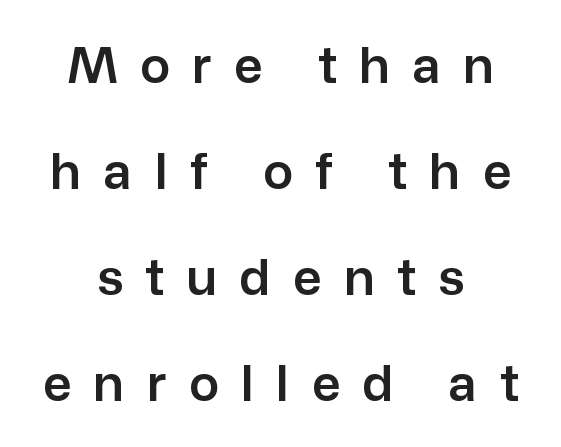
Q: Is the text italic (slanted)? A: No, it is upright.
Q: Is the typeface a serif or a sans-serif typeface? A: Sans-serif.
Q: Is the text underlined? A: No.
Q: How is the paragraph aligned? A: Centered.
Q: Is the spacing between letters normal or unusually wide? A: Unusually wide.
Q: Is the spacing between lines tight, normal or loose? A: Loose.
Q: Width (condensed, normal, or wide)? A: Normal.
Q: Stroke contrast? A: Low.
Q: x-height? A: Medium.
Q: Monospaced? A: No.
